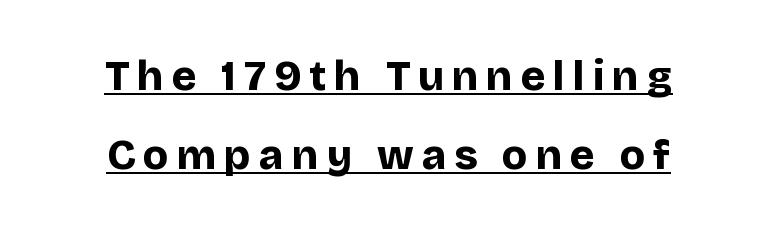
The image shows 42 px bold sans-serif type, upright; set centered, line spacing 1.87x, underlined; low stroke contrast and a large x-height.
